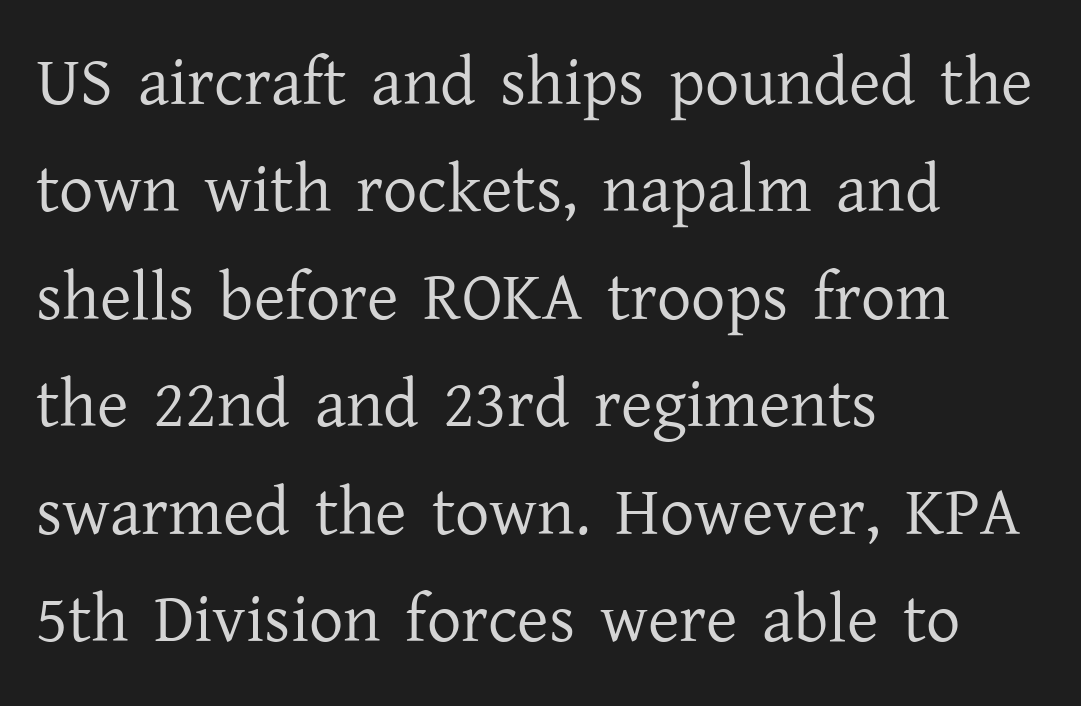
The image shows 68 px regular-weight serif type, upright; set left-aligned, normal line spacing (1.58x), normal letter spacing, not underlined; low stroke contrast and a medium x-height.
